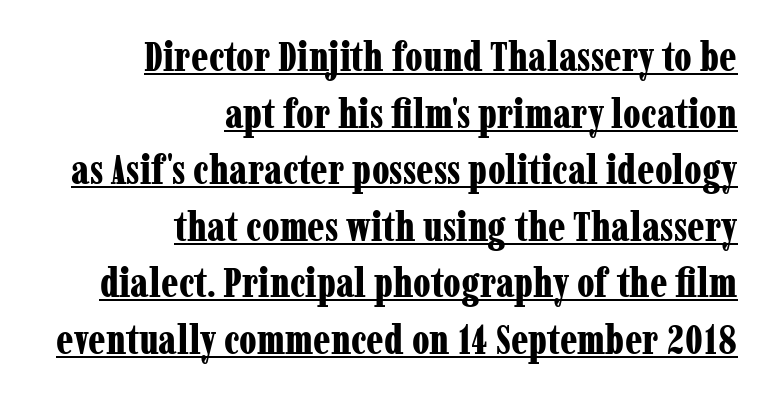
The words here are underlined. This block has exactly the height ordinary leading produces. The typography opts for an upright posture over an oblique one. Spacing between characters is what you'd get straight out of the box.
